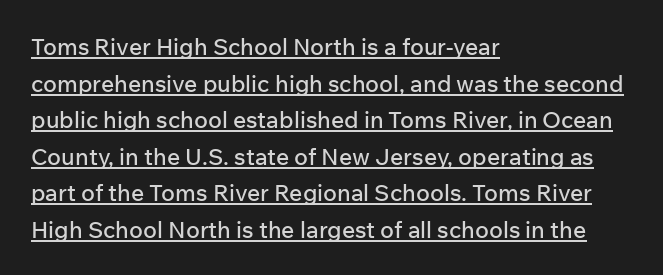
{"italic": "no", "underline": "yes", "align": "left", "line_spacing": "normal", "line_spacing_ratio": 1.59, "letter_spacing": "normal", "letter_spacing_em": 0.0, "glyph_px": 23}
